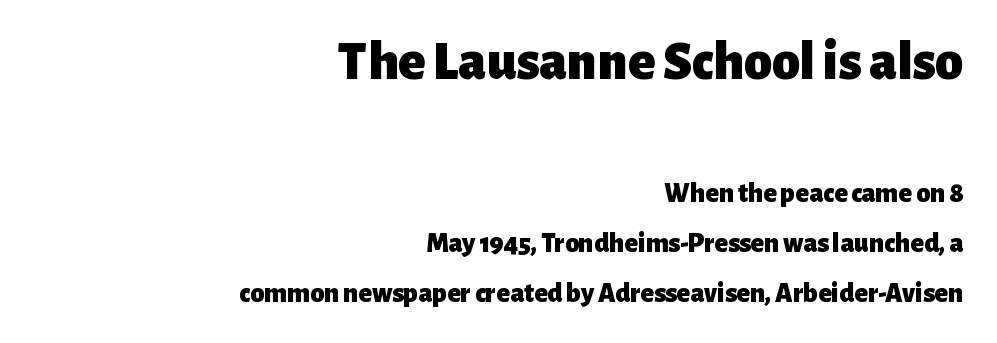
Q: Is the text bold? A: Yes.
Q: Is the text italic (slanted)? A: No, it is upright.
Q: Is the typeface a serif or a sans-serif typeface? A: Sans-serif.
Q: Is the text underlined? A: No.
Q: How is the paragraph aligned? A: Right-aligned.
Q: Is the spacing between letters normal or unusually wide? A: Normal.
Q: Which block of text is set in a larger size, the first (top) or the second (bottom)? A: The first (top) one.
Q: Width (condensed, normal, or wide)? A: Normal.
Q: Stroke contrast? A: Low.
Q: x-height? A: Medium.
Q: Monospaced? A: No.
